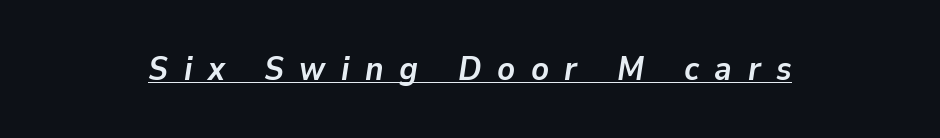
{"italic": "yes", "lean": "right", "slant_degrees": 9, "bold": "yes", "weight": "semibold", "width": "normal", "stroke_contrast": "low", "x_height": "medium", "monospaced": "no", "underline": "yes", "letter_spacing": "wide", "letter_spacing_em": 0.47, "glyph_px": 33}
